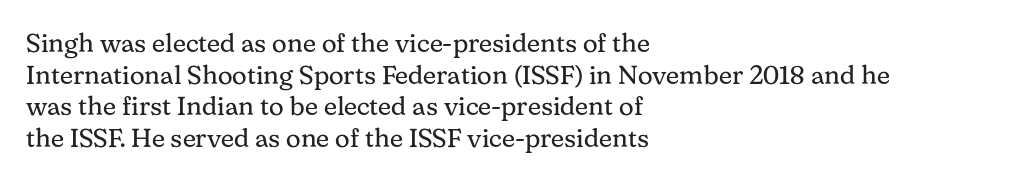
Nope, not italic — everything's standing straight. The font is comparable to plain body text, perhaps lighter. Inter-character spacing is left at the font's built-in metrics. The zone under the glyphs is completely vacant. These lines are set flush left with a ragged right edge.
